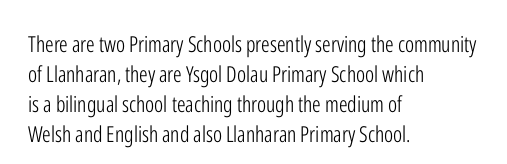
The image shows 22 px text type, upright; set left-aligned, normal line spacing (1.36x), normal letter spacing, not underlined.
